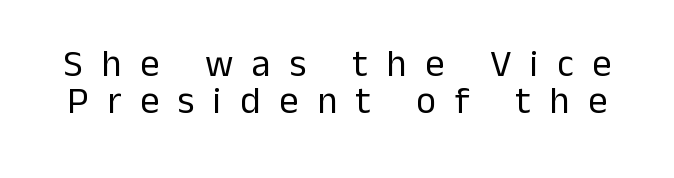
Q: Is the text bold? A: No.
Q: Is the text italic (slanted)? A: No, it is upright.
Q: Is the typeface a serif or a sans-serif typeface? A: Sans-serif.
Q: Is the text underlined? A: No.
Q: Is the spacing between letters normal or unusually wide? A: Unusually wide.
Q: Is the spacing between lines tight, normal or loose? A: Tight.
Q: Width (condensed, normal, or wide)? A: Normal.
Q: Stroke contrast? A: Low.
Q: x-height? A: Medium.
Q: Monospaced? A: No.
